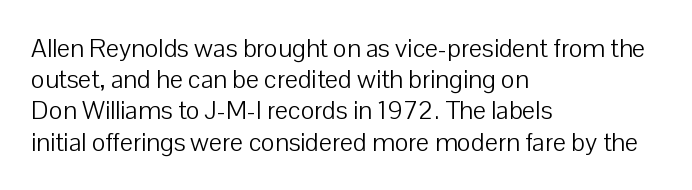
The image shows 26 px text type, upright; set left-aligned, line spacing 1.2x, normal letter spacing, not underlined.
